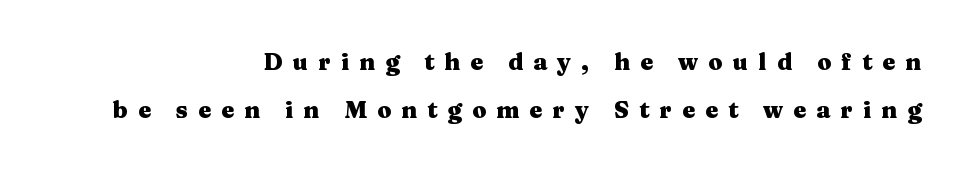
The image shows 23 px bold type, upright; set right-aligned, loose line spacing (2.08x), unusually wide letter spacing (+0.44 em), not underlined.
